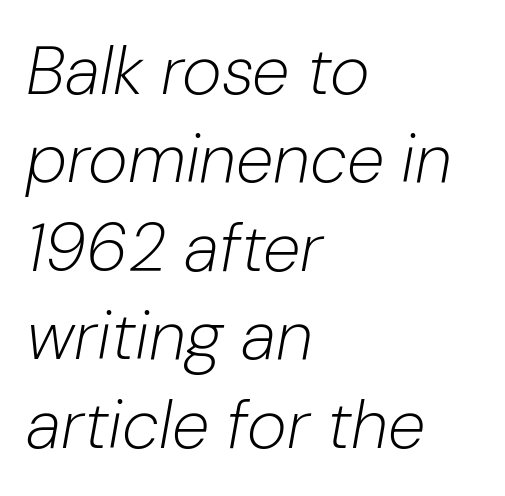
Heft: none added — not bold. Italic? Definitely — the glyphs are oblique. Which margin do the lines hug? The left one — the right edge is uneven. Words float on clear page, feet unadorned. The line texture is even and compact thanks to regular tracking.
